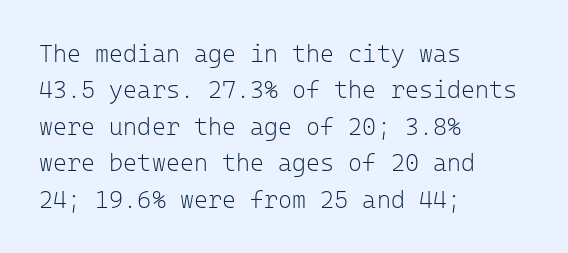
Q: Is the text bold? A: No.
Q: Is the text italic (slanted)? A: No, it is upright.
Q: Is the text underlined? A: No.
Q: How is the paragraph aligned? A: Left-aligned.
Q: Is the spacing between letters normal or unusually wide? A: Normal.
Q: Is the spacing between lines tight, normal or loose? A: Normal.
